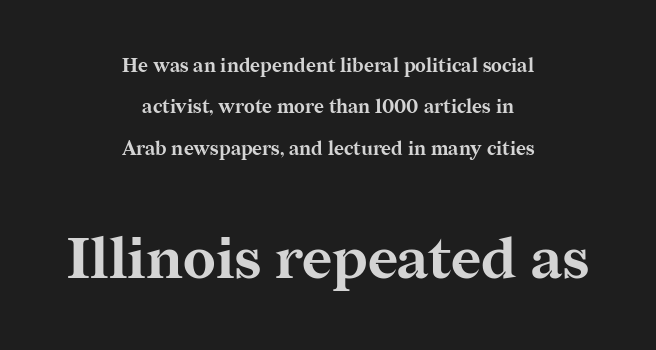
Q: Is the text bold? A: Yes.
Q: Is the text italic (slanted)? A: No, it is upright.
Q: Is the typeface a serif or a sans-serif typeface? A: Serif.
Q: Is the text underlined? A: No.
Q: How is the paragraph aligned? A: Centered.
Q: Is the spacing between letters normal or unusually wide? A: Normal.
Q: Is the spacing between lines tight, normal or loose? A: Loose.
Q: Which block of text is set in a larger size, the first (top) or the second (bottom)? A: The second (bottom) one.
Q: Width (condensed, normal, or wide)? A: Normal.
Q: Stroke contrast? A: Medium.
Q: x-height? A: Medium.
Q: Monospaced? A: No.
